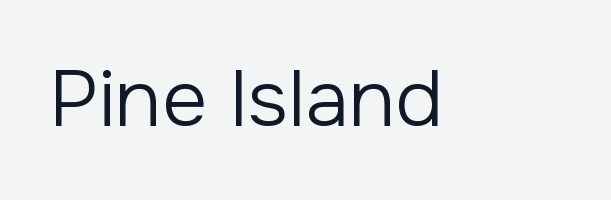
The image shows 79 px regular-weight sans-serif type, upright; set normal letter spacing, not underlined; low stroke contrast and a medium x-height.
